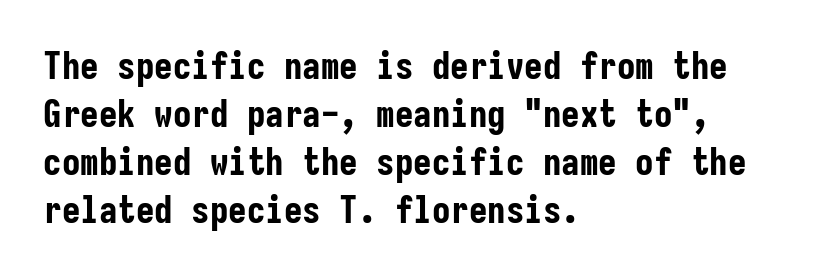
Emphasis by weight is at full strength: bold. The rendering keeps characters at their native spacing. Check where the strokes stop: nothing finishes them off — pure sans. Left-aligned paragraph, ragged on the right. A typesetter would mark this as roman, not italic.
